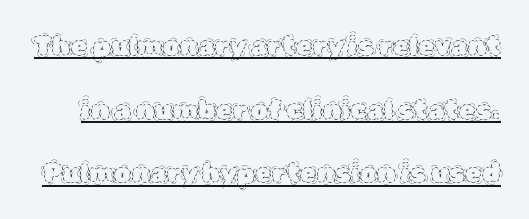
The passage shown is not bold in any degree. The sample's only ornament is a line tracing under the words. One glance says open: line gaps are wider than usual. Nothing unusual about the tracking: characters are spaced as the font intends.
